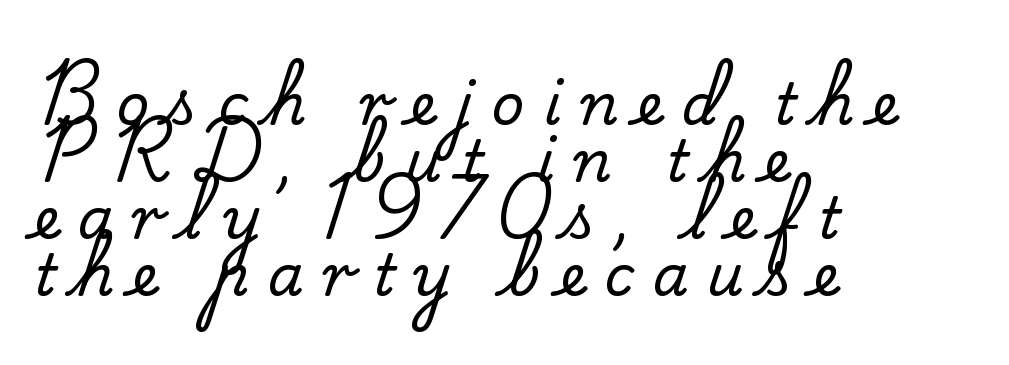
The type family on display is of the serif kind. Notice how descenders almost collide with the ascenders below — that's tight leading. Does the copy run flush right? No — it runs flush left. Here the designer chose a conventional face with non-uniform glyph widths. The words here are not underlined.
